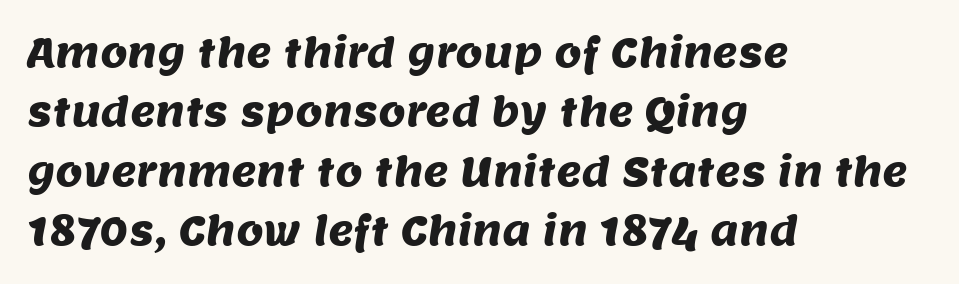
Q: Is the typeface a serif or a sans-serif typeface? A: Sans-serif.
Q: Is the text underlined? A: No.
Q: How is the paragraph aligned? A: Left-aligned.
Q: Is the spacing between letters normal or unusually wide? A: Normal.
Q: Is the spacing between lines tight, normal or loose? A: Normal.
Q: Width (condensed, normal, or wide)? A: Normal.
Q: Stroke contrast? A: Medium.
Q: x-height? A: Large.
Q: Monospaced? A: No.
